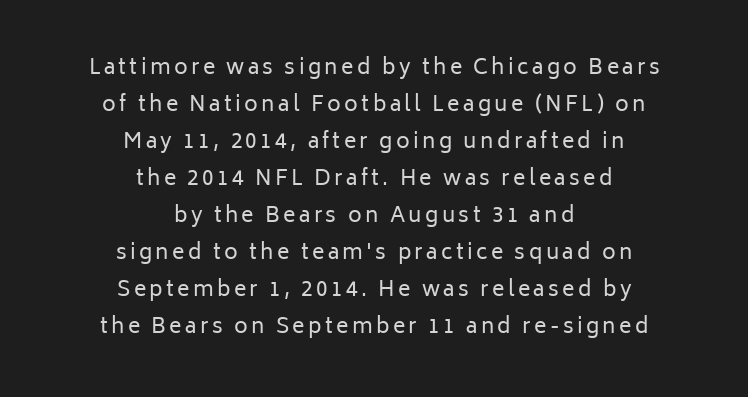
The image shows 21 px text type, upright; set centered, line spacing 1.76x, not underlined.
